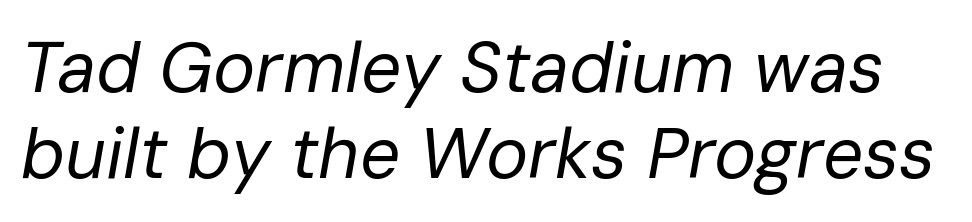
This sample uses plain, unmodified letter spacing. Each stroke keeps to a modest, everyday thickness or less. A typesetter would mark this as italic. Varying glyph widths throughout — classic text-font behaviour.
